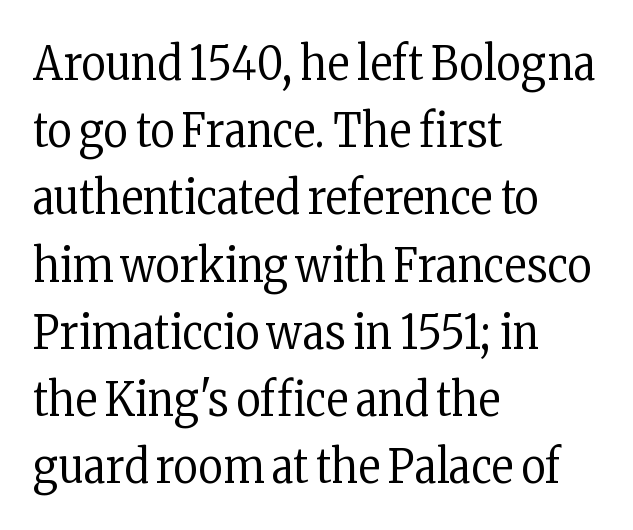
{"serif": "yes", "italic": "no", "bold": "no", "weight": "regular", "width": "condensed", "stroke_contrast": "low", "x_height": "medium", "monospaced": "no", "underline": "no", "align": "left", "line_spacing": "normal", "line_spacing_ratio": 1.43, "letter_spacing": "normal", "letter_spacing_em": 0.0, "glyph_px": 47}
